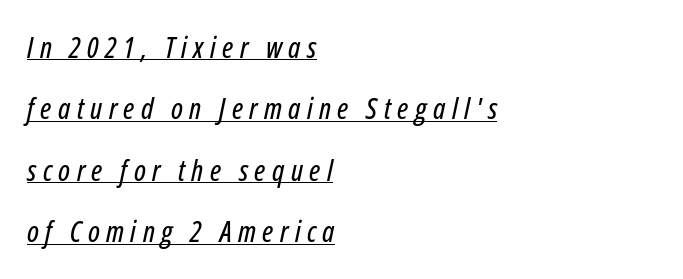
Do the characters align in a grid? No, the font is proportional. Underlined type. Leading is clearly above the norm, producing a sparse column. The paragraph has a hard left edge and a soft right edge.
